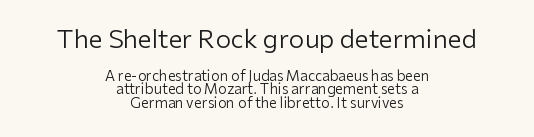
{"italic": "no", "bold": "no", "underline": "no", "align": "center", "line_spacing": "tight", "line_spacing_ratio": 0.96, "letter_spacing": "normal", "letter_spacing_em": 0.0, "larger_block": "first", "size_ratio": 1.79, "glyph_px": 25}
